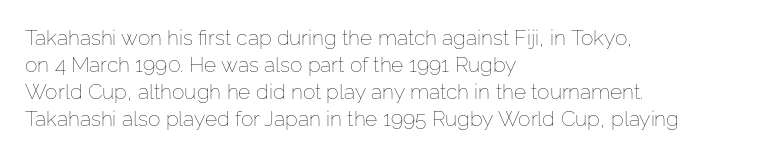
{"italic": "no", "bold": "no", "underline": "no", "align": "left", "line_spacing": "normal", "line_spacing_ratio": 1.29, "letter_spacing": "normal", "letter_spacing_em": 0.0, "glyph_px": 21}
